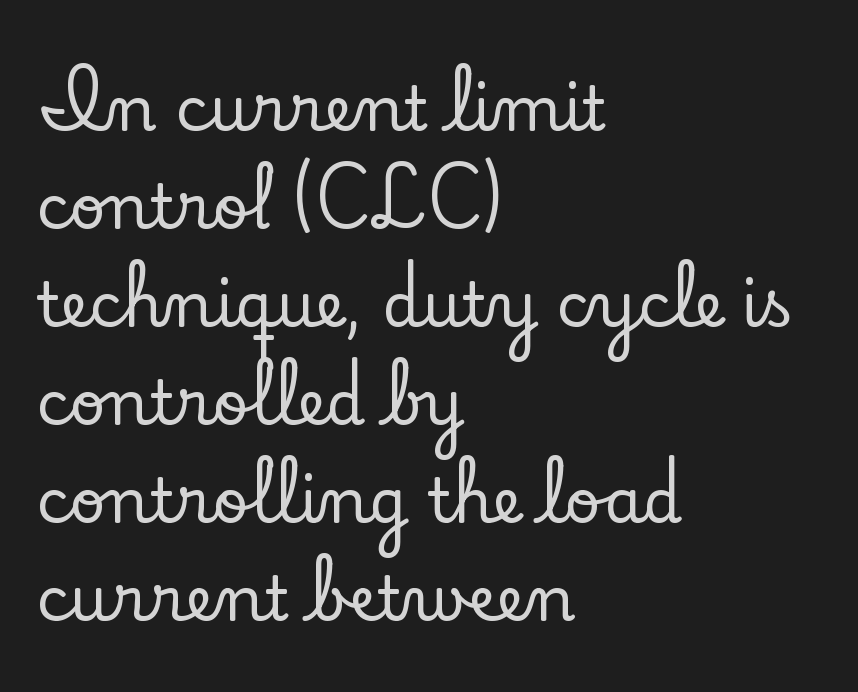
{"serif": "yes", "italic": "no", "width": "normal", "stroke_contrast": "low", "x_height": "small", "monospaced": "no", "underline": "no", "align": "left", "line_spacing": "normal", "line_spacing_ratio": 1.58, "letter_spacing": "normal", "letter_spacing_em": 0.0, "glyph_px": 62}
